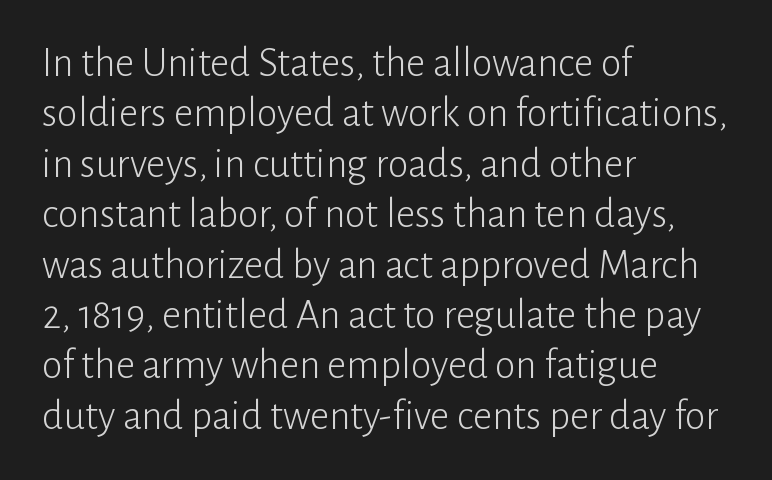
The image shows 42 px light sans-serif type, upright; set left-aligned, line spacing 1.2x, normal letter spacing, not underlined; low stroke contrast and a medium x-height.
